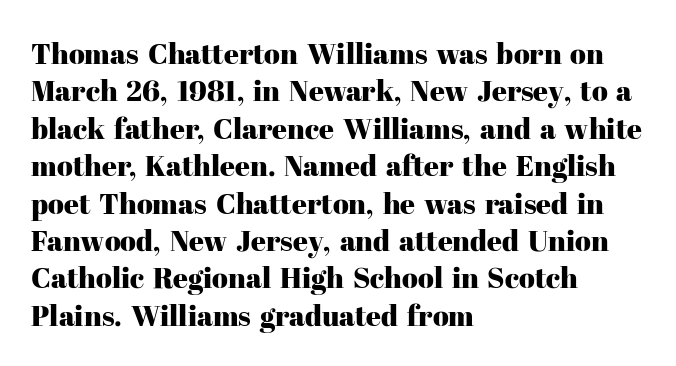
The image shows 29 px serif type, upright; set left-aligned, normal line spacing (1.29x), normal letter spacing, not underlined; high stroke contrast and a medium x-height.
